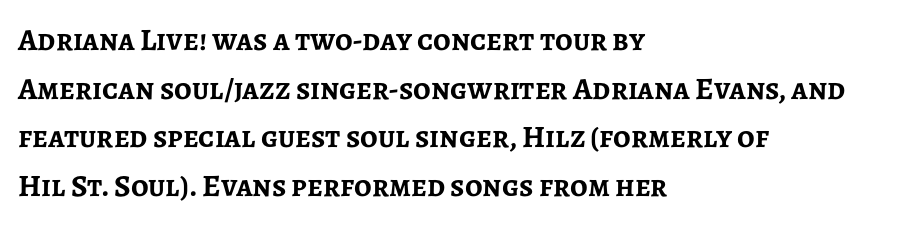
Q: Is the text bold? A: Yes.
Q: Is the text italic (slanted)? A: No, it is upright.
Q: Is the typeface a serif or a sans-serif typeface? A: Sans-serif.
Q: Is the text underlined? A: No.
Q: How is the paragraph aligned? A: Left-aligned.
Q: Is the spacing between letters normal or unusually wide? A: Normal.
Q: Is the spacing between lines tight, normal or loose? A: Normal.
Q: Width (condensed, normal, or wide)? A: Normal.
Q: Stroke contrast? A: Low.
Q: x-height? A: Medium.
Q: Monospaced? A: No.
